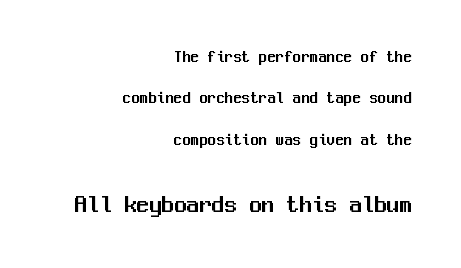
{"italic": "no", "underline": "no", "align": "right", "line_spacing": "loose", "line_spacing_ratio": 2.43, "letter_spacing": "normal", "letter_spacing_em": 0.0, "larger_block": "second", "size_ratio": 1.47, "glyph_px": 25}
